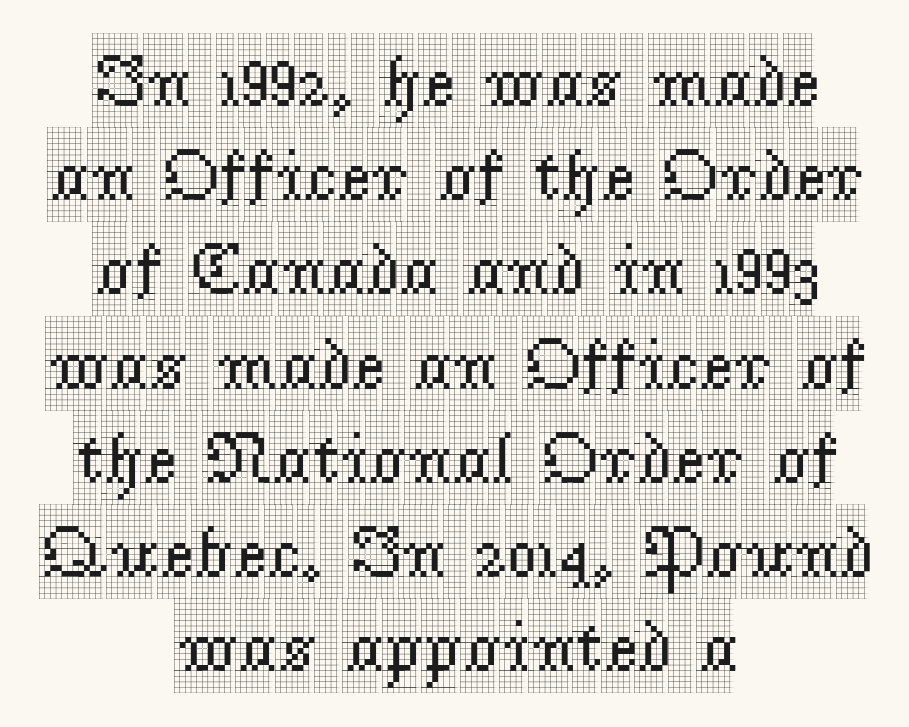
The image shows 73 px condensed serif type, upright; set centered, normal line spacing (1.29x), normal letter spacing, not underlined; a large x-height.
